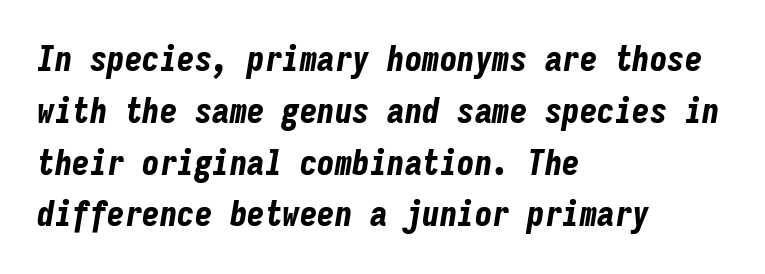
A bare baseline throughout the passage. You can tell it's italic because the verticals aren't actually vertical. Spacing verdict: monospaced, one width for all characters. Typographic density is high because the face is bold. Honestly, the row spacing looks completely unremarkable. Teacher's note: observe the even left margin — that is flush-left alignment.
